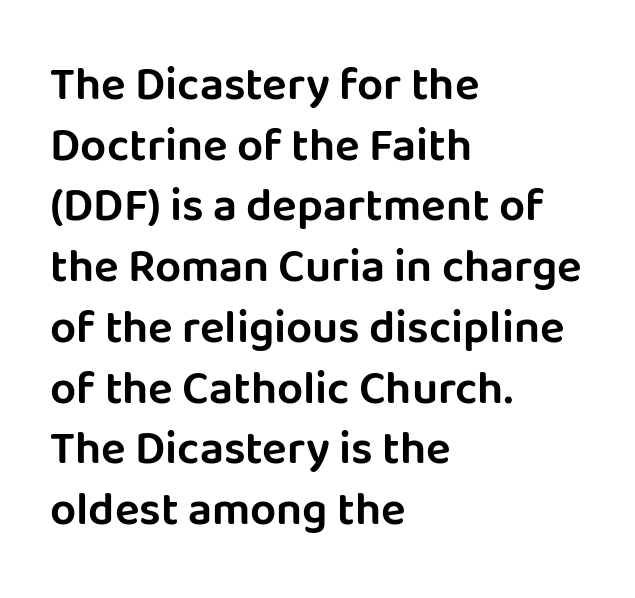
{"serif": "no", "italic": "no", "width": "normal", "stroke_contrast": "low", "x_height": "large", "monospaced": "no", "underline": "no", "align": "left", "line_spacing": "normal", "line_spacing_ratio": 1.32, "letter_spacing": "normal", "letter_spacing_em": 0.0, "glyph_px": 46}
